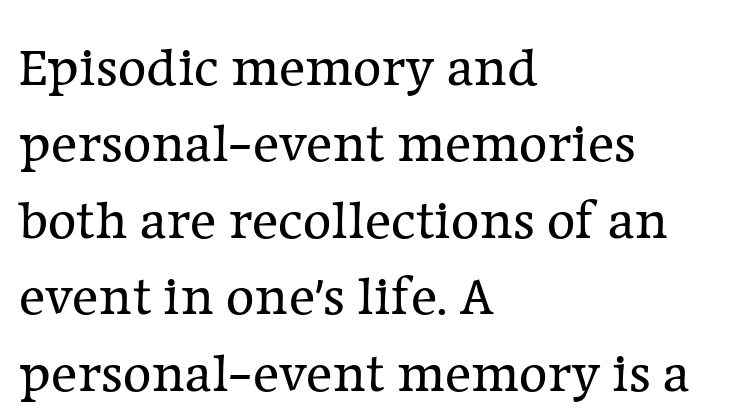
The image shows 55 px regular-weight serif type, upright; set left-aligned, normal line spacing (1.39x), normal letter spacing, not underlined; low stroke contrast and a medium x-height.
